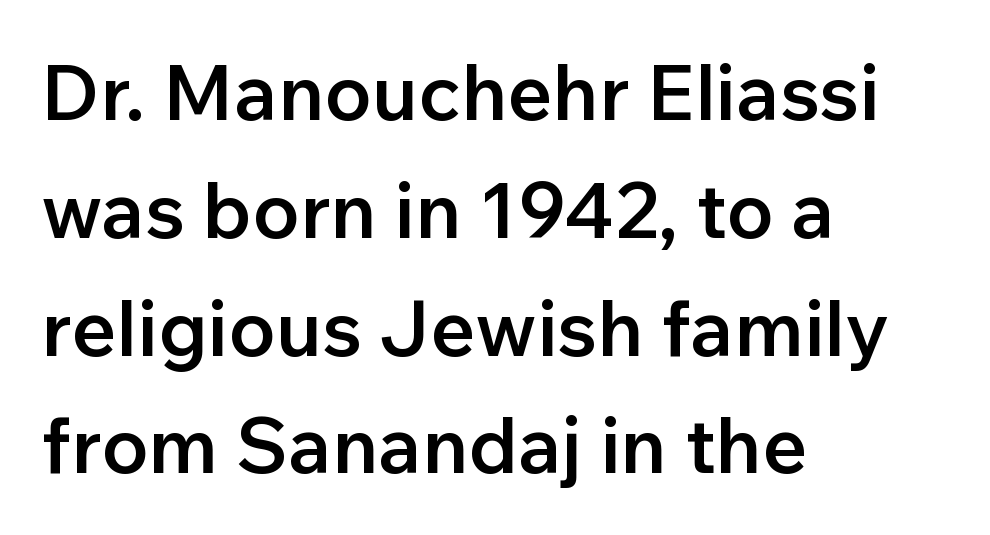
Nothing unusual about the tracking: characters are spaced as the font intends. Decoration check: the copy has no underline. Quick note: interline space is typical. Moderately thickened strokes mark this as semibold type.
